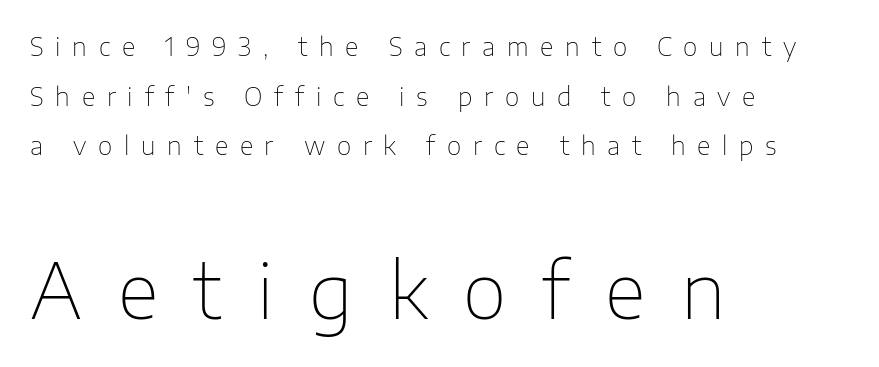
{"serif": "no", "italic": "no", "bold": "no", "weight": "thin", "width": "normal", "stroke_contrast": "low", "x_height": "medium", "monospaced": "no", "underline": "no", "align": "left", "line_spacing": "loose", "line_spacing_ratio": 1.99, "letter_spacing": "wide", "letter_spacing_em": 0.47, "larger_block": "second", "size_ratio": 3.04, "glyph_px": 76}
